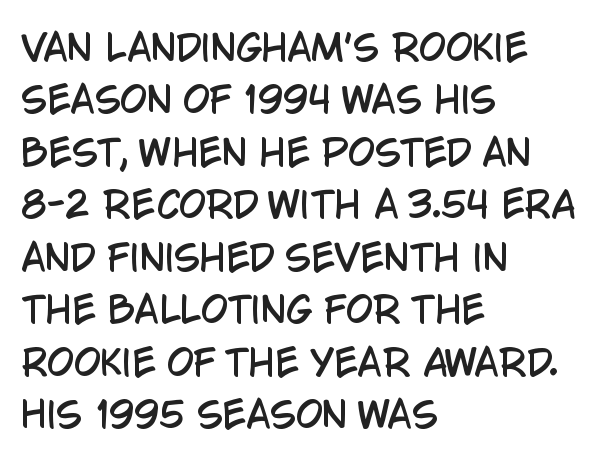
The image shows 35 px condensed sans-serif type, upright; set left-aligned, normal line spacing (1.5x), normal letter spacing, not underlined; low stroke contrast and a large x-height.
